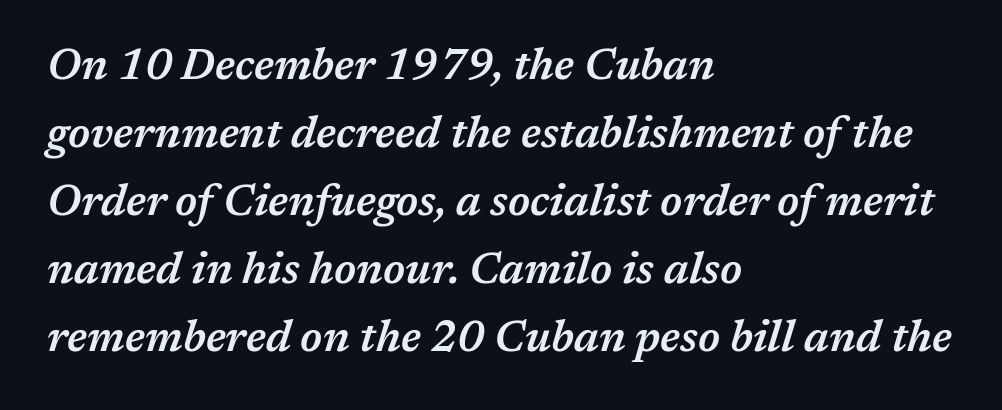
A student would call this left alignment; a typographer would say flush left, rag right. A normal amount of white space separates one row of letters from the next. The glyphs are unaccompanied by any horizontal stroke below them. Tracking here is standard; glyphs follow each other at the usual distance.
